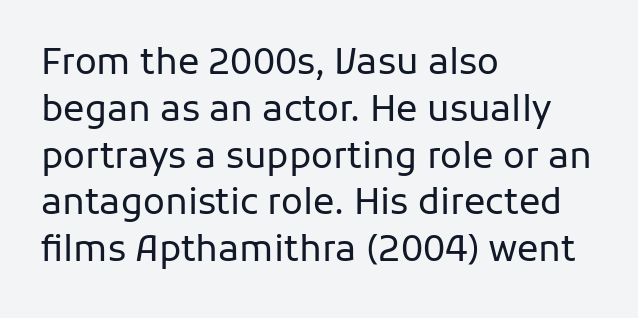
Q: Is the text bold? A: No.
Q: Is the text italic (slanted)? A: No, it is upright.
Q: Is the typeface a serif or a sans-serif typeface? A: Sans-serif.
Q: Is the text underlined? A: No.
Q: How is the paragraph aligned? A: Left-aligned.
Q: Is the spacing between letters normal or unusually wide? A: Normal.
Q: Is the spacing between lines tight, normal or loose? A: Normal.
Q: Width (condensed, normal, or wide)? A: Normal.
Q: Stroke contrast? A: Low.
Q: x-height? A: Medium.
Q: Monospaced? A: No.
